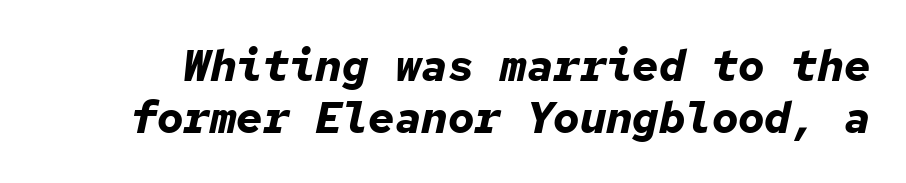
The image shows 44 px bold type, italic (leaning right), monospaced; set line spacing 1.18x, normal letter spacing, not underlined; low stroke contrast and a medium x-height.
